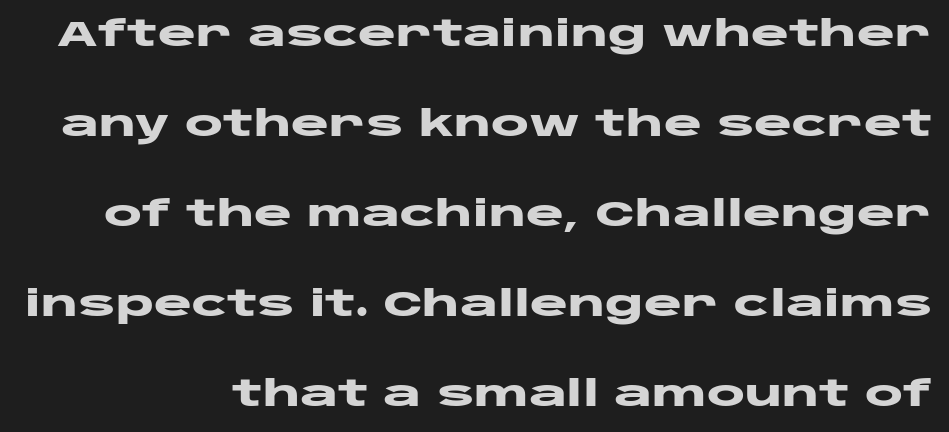
Spacing verdict: proportional, widths tailored to each character. Honestly, the rows look like they've been pulled way apart. Typographically, this falls in the sans-serif category. Its strokes are broad and dark, the hallmark of bold type.
